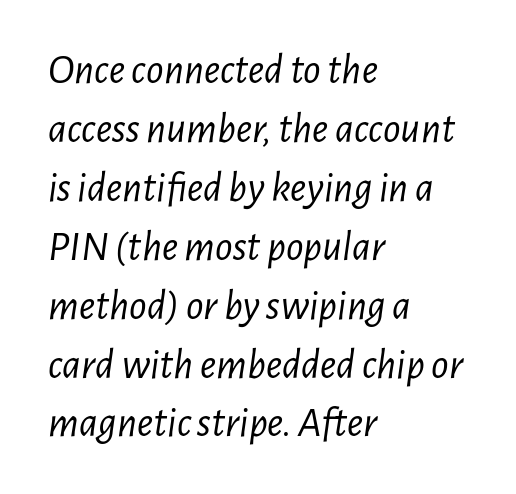
{"italic": "yes", "lean": "right", "slant_degrees": 7, "bold": "no", "weight": "light", "width": "condensed", "stroke_contrast": "low", "x_height": "medium", "monospaced": "no", "underline": "no", "align": "left", "line_spacing": "normal", "line_spacing_ratio": 1.37, "letter_spacing": "normal", "letter_spacing_em": 0.0, "glyph_px": 43}
